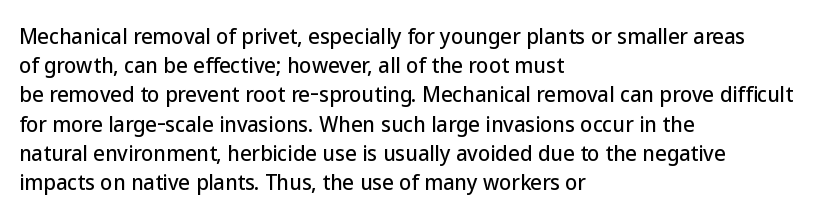
A bare baseline throughout the passage. Tracking value appears to be zero — textbook default spacing. The lettering holds an erect, upright posture throughout. The lines in this sample share a left origin and differ only in where they stop.
